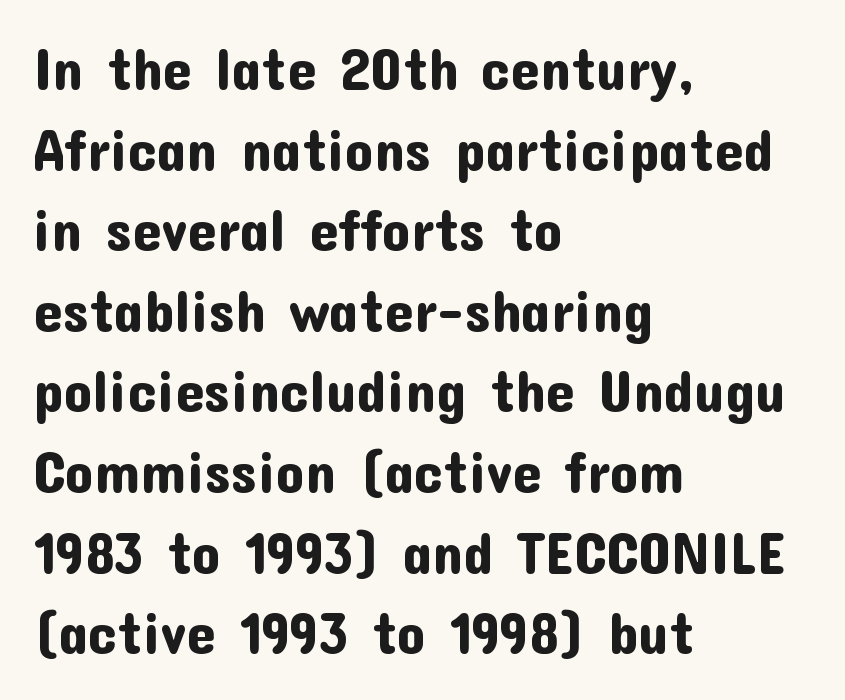
{"serif": "no", "italic": "no", "width": "normal", "stroke_contrast": "low", "x_height": "medium", "monospaced": "no", "underline": "no", "align": "left", "line_spacing": "normal", "line_spacing_ratio": 1.39, "letter_spacing": "normal", "letter_spacing_em": 0.0, "glyph_px": 58}
